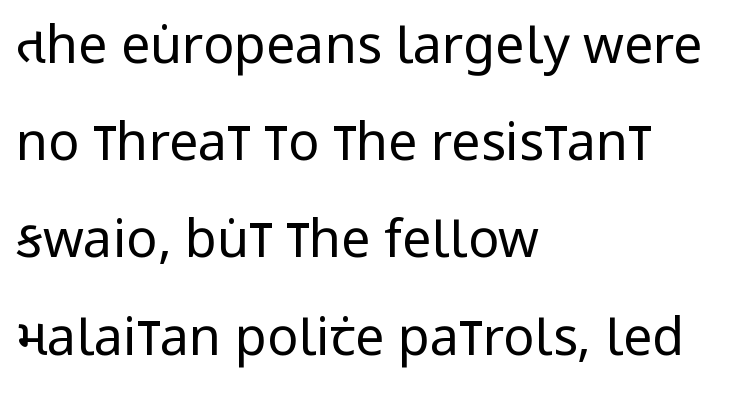
{"serif": "no", "italic": "no", "bold": "no", "weight": "regular", "width": "condensed", "stroke_contrast": "low", "x_height": "large", "monospaced": "no", "underline": "no", "align": "left", "line_spacing_ratio": 1.87, "letter_spacing": "normal", "letter_spacing_em": 0.0, "glyph_px": 52}
